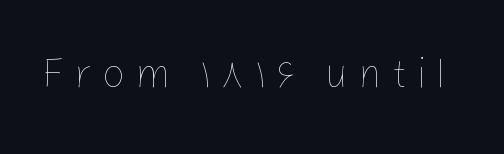
{"italic": "no", "bold": "no", "weight": "thin", "width": "normal", "stroke_contrast": "low", "x_height": "medium", "monospaced": "no", "underline": "no", "letter_spacing": "wide", "letter_spacing_em": 0.23, "glyph_px": 41}
